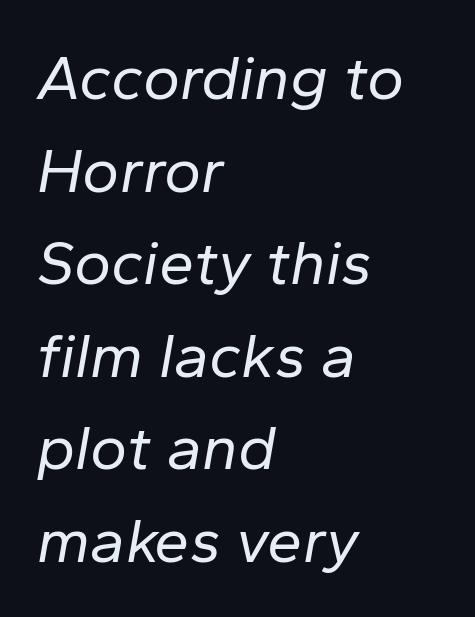
An italicized treatment has been applied to the whole sample. The typeface has the unassuming heft of standard copy or less. Note the varied advance widths — an 'i' is clearly narrower than an 'm'. The compositor pushed each line to the left boundary.
